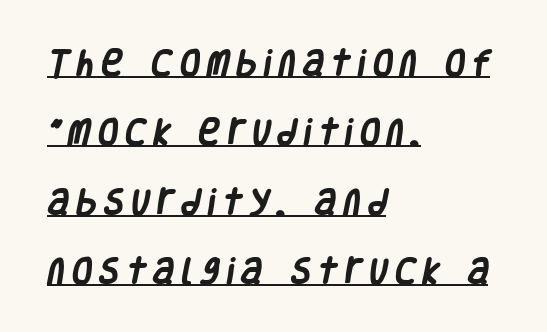
Casual observation: everything's shoved over to the left. You can see a thin bar hugging the bottom of the glyphs. Rows of type keep a wide berth in the vertical direction. The glyphs have the mass of a bold cut. Look at the tracking — it's clearly loosened, letters drifting apart. Proportional: the letters do not fall into vertical columns.
